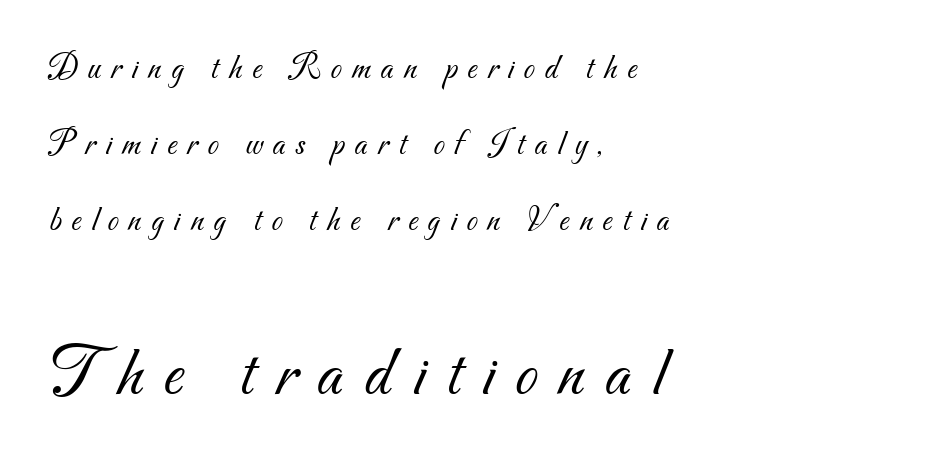
{"serif": "no", "bold": "no", "weight": "light", "width": "normal", "stroke_contrast": "medium", "x_height": "small", "monospaced": "no", "underline": "no", "align": "left", "line_spacing": "loose", "line_spacing_ratio": 2.11, "letter_spacing": "wide", "letter_spacing_em": 0.28, "larger_block": "second", "size_ratio": 2.03, "glyph_px": 73}
